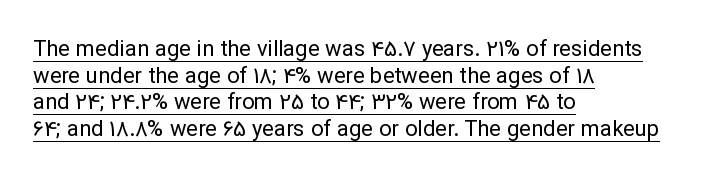
Posture: vertical. Leftover space on each line is placed entirely after the last word. In terms of letterspacing, this is plain default setting. Beneath each row of characters lies a ruled line.
